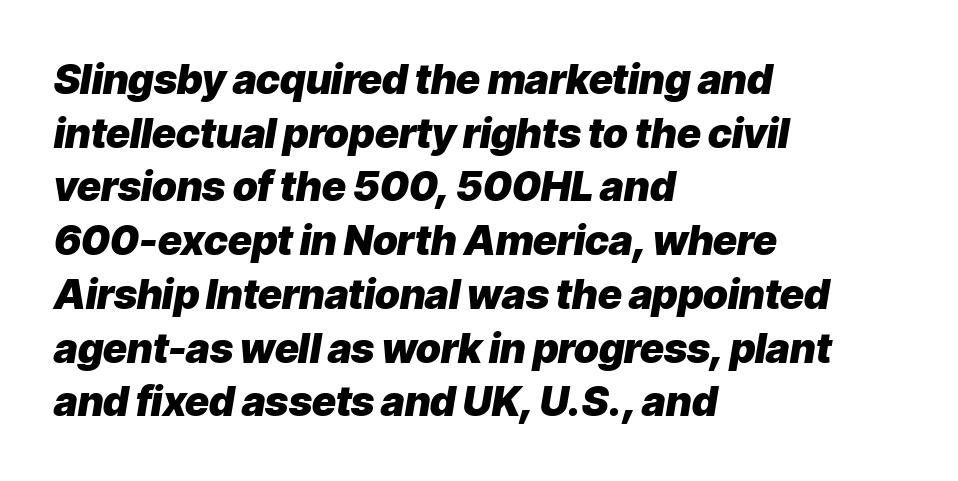
Q: Is the text bold? A: Yes.
Q: Is the text italic (slanted)? A: Yes, it leans right by about 9 degrees.
Q: Is the text underlined? A: No.
Q: How is the paragraph aligned? A: Left-aligned.
Q: Is the spacing between letters normal or unusually wide? A: Normal.
Q: Is the spacing between lines tight, normal or loose? A: Normal.
Q: Width (condensed, normal, or wide)? A: Normal.
Q: Stroke contrast? A: Low.
Q: x-height? A: Medium.
Q: Monospaced? A: No.
